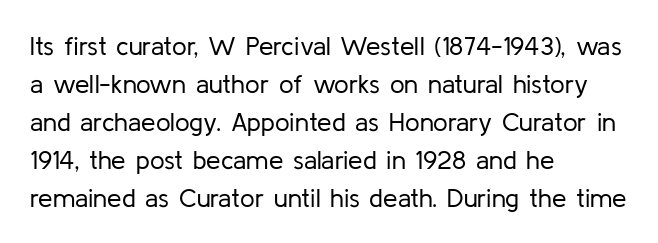
Q: Is the text bold? A: No.
Q: Is the text italic (slanted)? A: No, it is upright.
Q: Is the text underlined? A: No.
Q: How is the paragraph aligned? A: Left-aligned.
Q: Is the spacing between letters normal or unusually wide? A: Normal.
Q: Is the spacing between lines tight, normal or loose? A: Normal.
